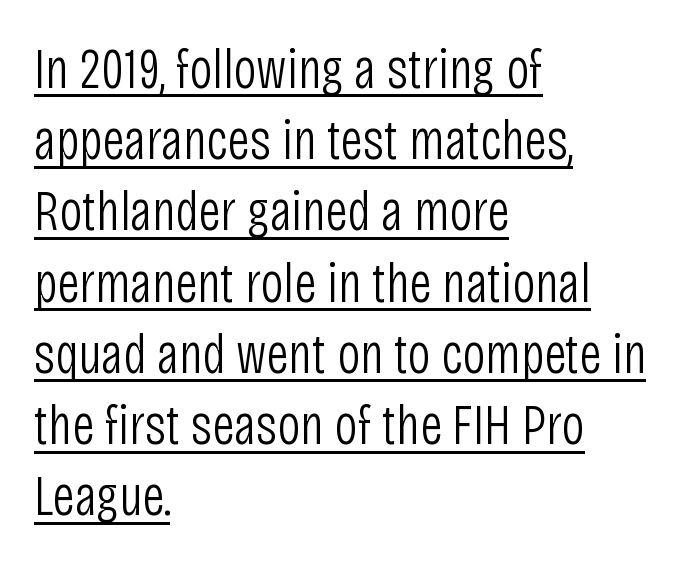
The face used here is rendered with its standard letterfit. In terms of posture, this sample is upright. The rendering uses a moderate line-height, typical for paragraphs. Is this a fixed-width face? No — the glyphs have proportional, varying widths. Stem width sits at or under what a default text font uses. Looks like someone drew a line under every word here.
